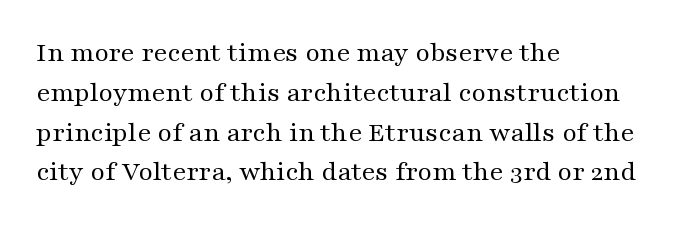
The image shows 28 px regular-weight, wide serif type, upright; set left-aligned, normal line spacing (1.42x), normal letter spacing, not underlined; medium stroke contrast and a medium x-height.
